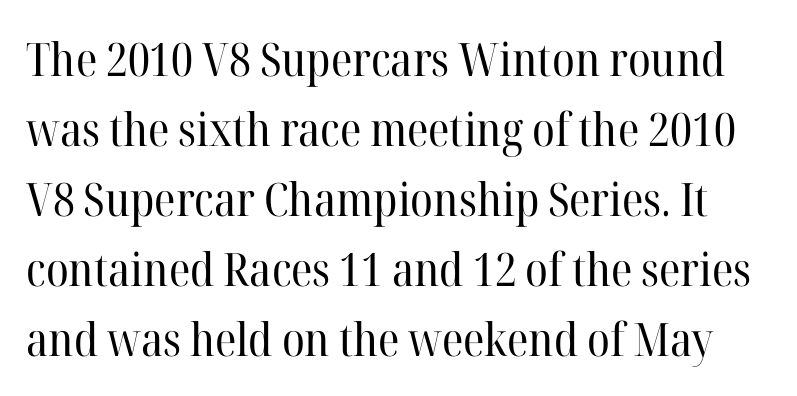
What's the leading like? Ordinary, nothing unusual. No chunkiness to these letters — they're not bold. Unmarked baselines from the first word to the last. Spacing verdict: proportional, widths tailored to each character. The type family on display is of the serif kind. Nobody touched the tracking dial on this one.
